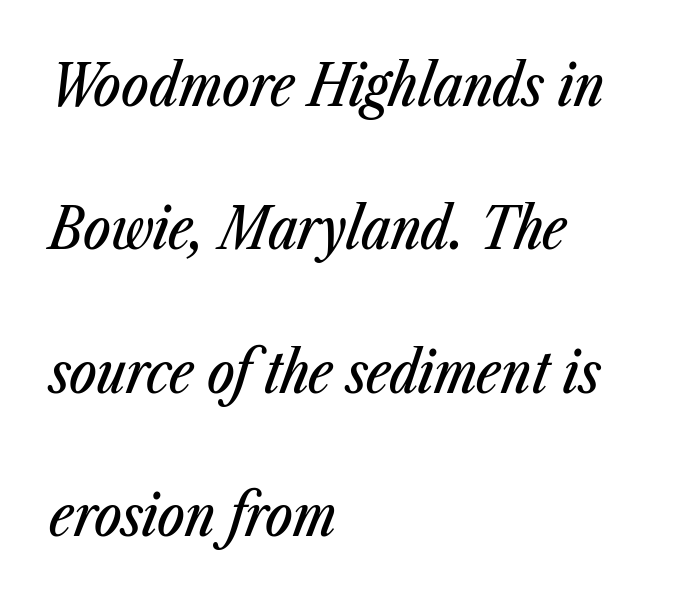
The image shows 58 px condensed type, italic (leaning right); set left-aligned, loose line spacing (2.47x), normal letter spacing, not underlined; low stroke contrast and a medium x-height.
